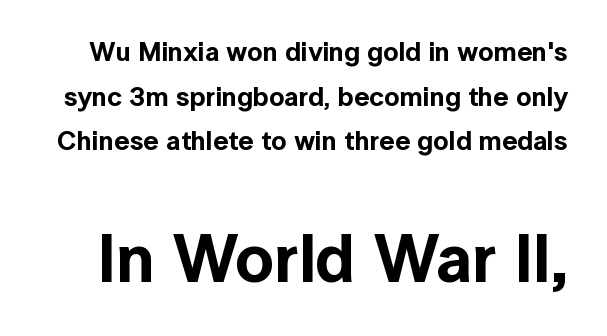
{"serif": "no", "italic": "no", "width": "normal", "x_height": "medium", "monospaced": "no", "underline": "no", "line_spacing": "normal", "line_spacing_ratio": 1.65, "letter_spacing": "normal", "letter_spacing_em": 0.0, "larger_block": "second", "size_ratio": 2.52, "glyph_px": 68}
